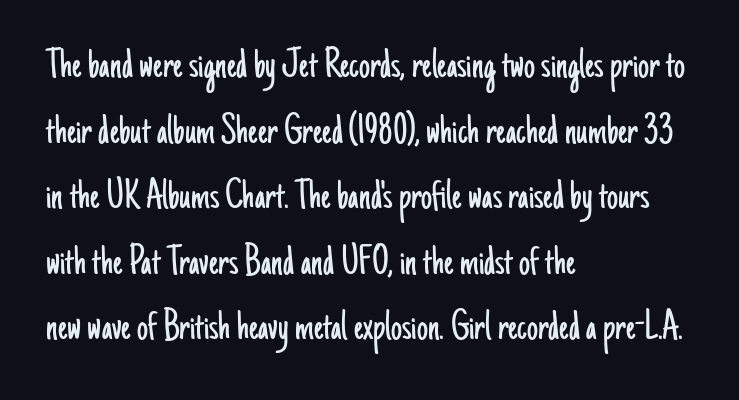
{"serif": "no", "italic": "no", "bold": "no", "weight": "light", "width": "condensed", "stroke_contrast": "low", "x_height": "small", "monospaced": "no", "underline": "no", "align": "left", "line_spacing": "normal", "line_spacing_ratio": 1.49, "letter_spacing": "normal", "letter_spacing_em": 0.0, "glyph_px": 44}
